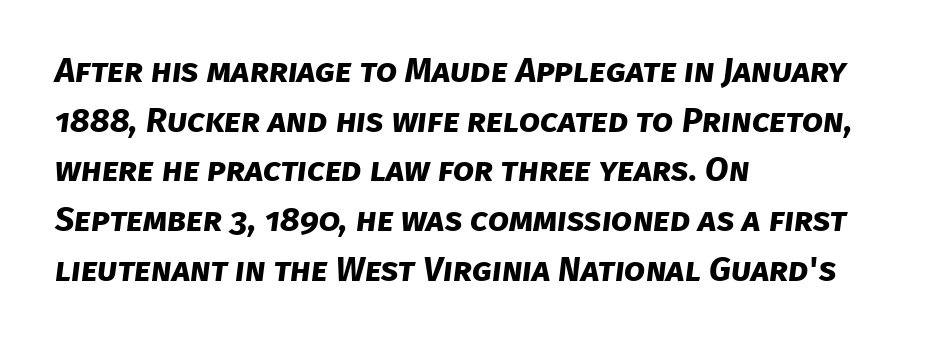
Q: Is the text bold? A: Yes.
Q: Is the typeface a serif or a sans-serif typeface? A: Sans-serif.
Q: Is the text underlined? A: No.
Q: How is the paragraph aligned? A: Left-aligned.
Q: Is the spacing between letters normal or unusually wide? A: Normal.
Q: Is the spacing between lines tight, normal or loose? A: Normal.
Q: Width (condensed, normal, or wide)? A: Normal.
Q: Stroke contrast? A: Low.
Q: x-height? A: Large.
Q: Monospaced? A: No.
